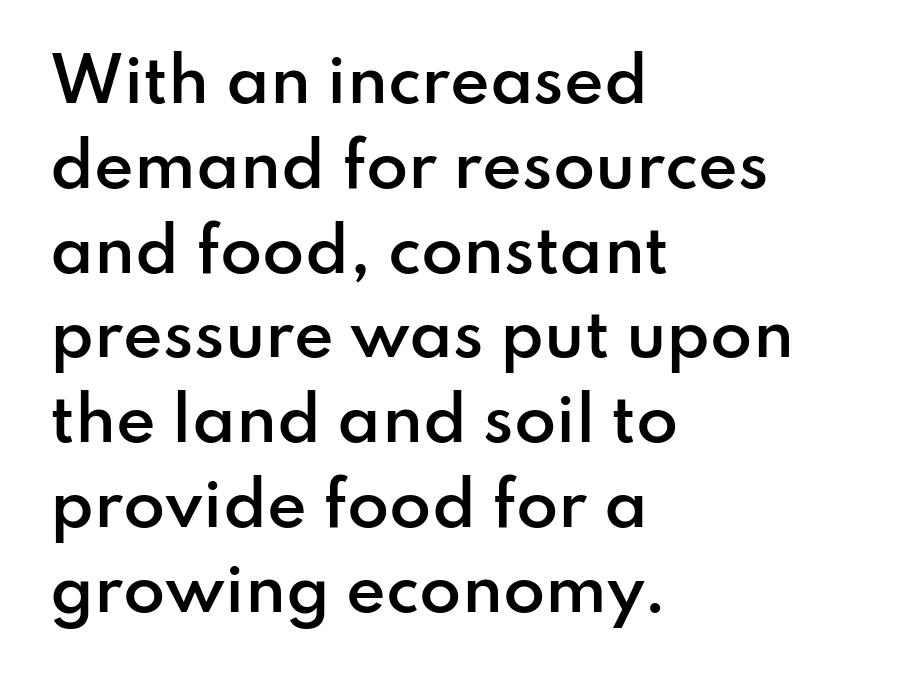
Q: Is the text bold? A: Semi-bold.
Q: Is the text italic (slanted)? A: No, it is upright.
Q: Is the typeface a serif or a sans-serif typeface? A: Sans-serif.
Q: Is the text underlined? A: No.
Q: How is the paragraph aligned? A: Left-aligned.
Q: Is the spacing between letters normal or unusually wide? A: Normal.
Q: Is the spacing between lines tight, normal or loose? A: Normal.
Q: Width (condensed, normal, or wide)? A: Normal.
Q: Stroke contrast? A: Low.
Q: x-height? A: Small.
Q: Monospaced? A: No.
